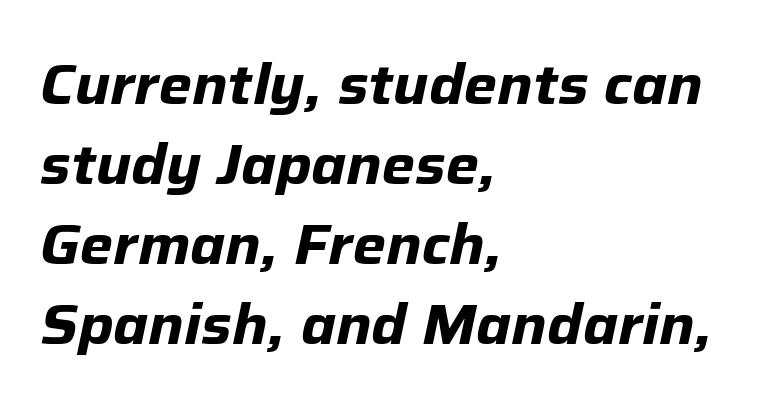
Q: Is the text bold? A: Yes.
Q: Is the text italic (slanted)? A: Yes, it leans right by about 12 degrees.
Q: Is the text underlined? A: No.
Q: How is the paragraph aligned? A: Left-aligned.
Q: Is the spacing between letters normal or unusually wide? A: Normal.
Q: Is the spacing between lines tight, normal or loose? A: Normal.
Q: Width (condensed, normal, or wide)? A: Normal.
Q: Stroke contrast? A: Low.
Q: x-height? A: Medium.
Q: Monospaced? A: No.
